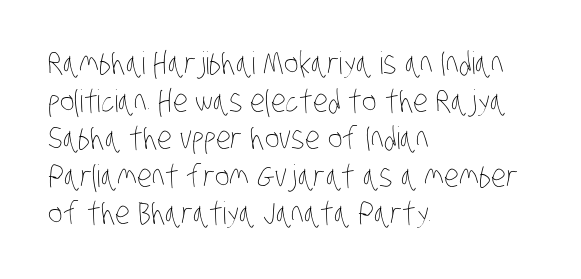
{"bold": "no", "weight": "thin", "width": "condensed", "stroke_contrast": "low", "x_height": "large", "monospaced": "no", "underline": "no", "align": "left", "line_spacing_ratio": 1.21, "letter_spacing": "normal", "letter_spacing_em": 0.0, "glyph_px": 31}
